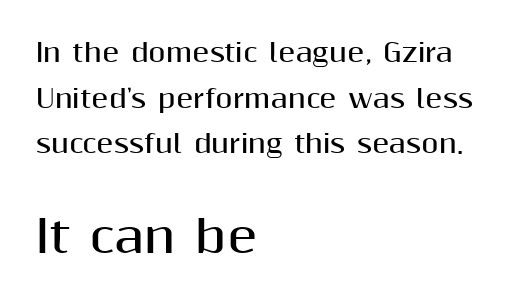
Spacing verdict: proportional, widths tailored to each character. Clear beneath every line of the passage. The composition opens small and finishes big. Is this a sans? Yes — the strokes have no serifs. Horizontal alignment here is leftward, the default for most running prose. Bold? Absolutely — the strokes are thick and heavy.
